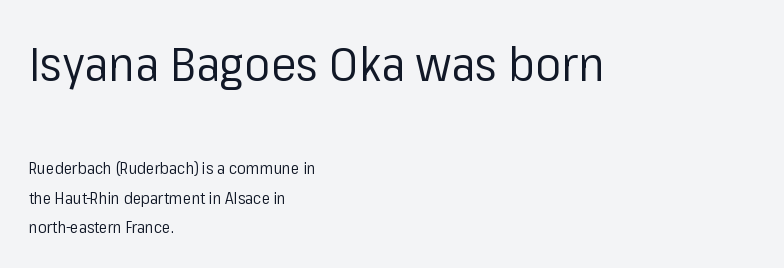
Q: Is the text bold? A: No.
Q: Is the text italic (slanted)? A: No, it is upright.
Q: Is the typeface a serif or a sans-serif typeface? A: Sans-serif.
Q: Is the text underlined? A: No.
Q: How is the paragraph aligned? A: Left-aligned.
Q: Is the spacing between letters normal or unusually wide? A: Normal.
Q: Which block of text is set in a larger size, the first (top) or the second (bottom)? A: The first (top) one.
Q: Width (condensed, normal, or wide)? A: Normal.
Q: Stroke contrast? A: Low.
Q: x-height? A: Medium.
Q: Monospaced? A: No.
